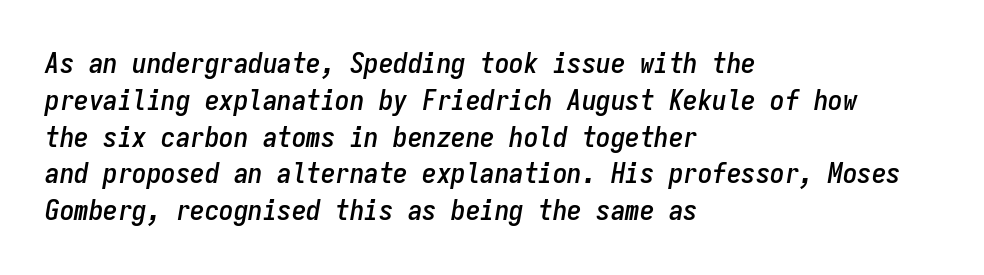
The image shows 29 px condensed type, italic (leaning right), monospaced; set left-aligned, normal line spacing (1.27x), normal letter spacing, not underlined; low stroke contrast and a medium x-height.
